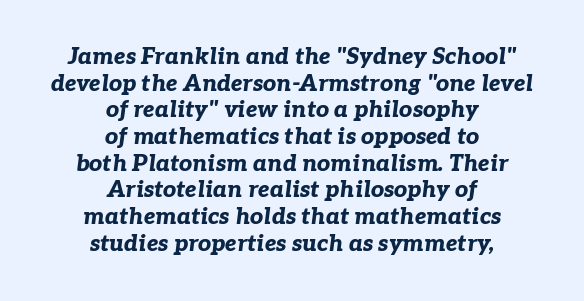
The image shows 23 px bold type, italic (leaning right); set centered, line spacing 1.16x, normal letter spacing, not underlined.
